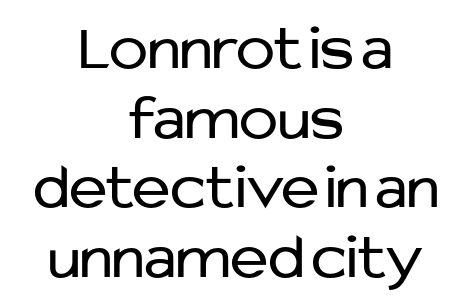
A light-to-regular cut is what we see here. A roman cut, with each character standing at attention. A typesetter would call this proportional, since set widths differ per character. The words here are not underlined. Characters follow at the spacing the type designer built in. Nothing sits at the stroke ends, so this counts as sans-serif.
